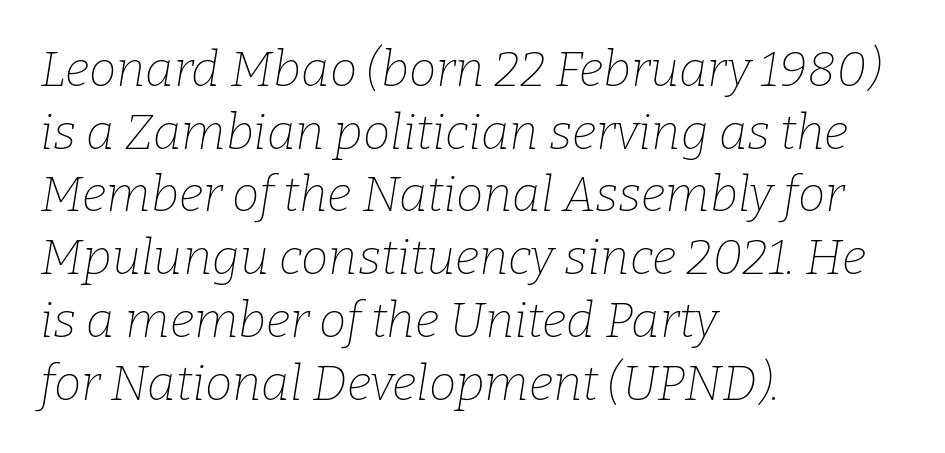
The image shows 49 px thin serif type, italic (leaning right); set left-aligned, normal line spacing (1.28x), normal letter spacing, not underlined; low stroke contrast and a medium x-height.
